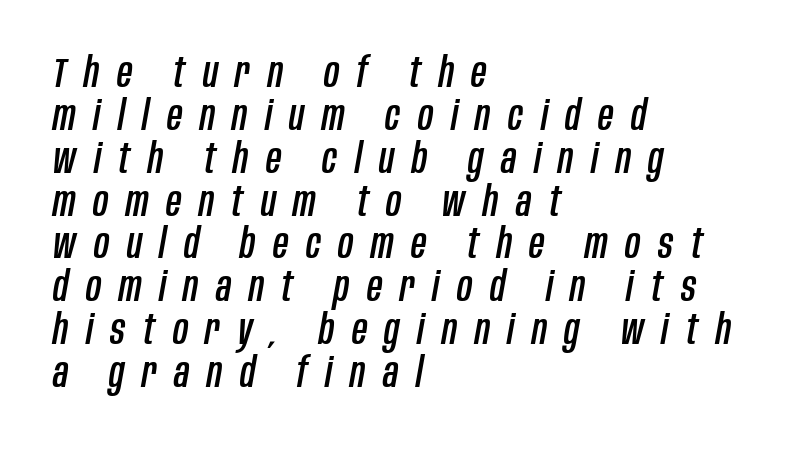
Q: Is the text italic (slanted)? A: Yes, it leans right by about 10 degrees.
Q: Is the text underlined? A: No.
Q: How is the paragraph aligned? A: Left-aligned.
Q: Is the spacing between letters normal or unusually wide? A: Unusually wide.
Q: Is the spacing between lines tight, normal or loose? A: Tight.
Q: Width (condensed, normal, or wide)? A: Condensed.
Q: Stroke contrast? A: Low.
Q: x-height? A: Large.
Q: Monospaced? A: No.
